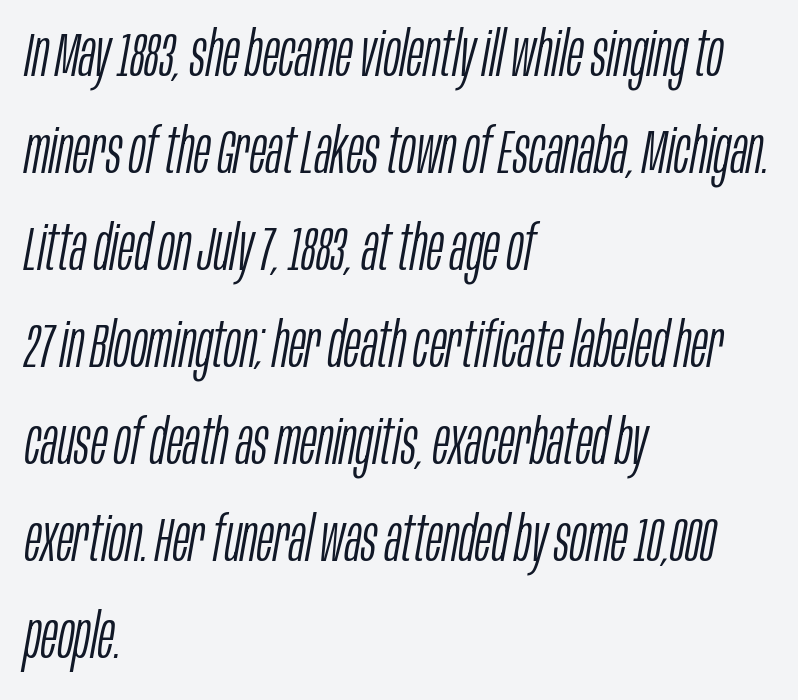
The image shows 63 px light, condensed type, italic (leaning right); set left-aligned, normal line spacing (1.54x), normal letter spacing, not underlined; low stroke contrast and a large x-height.
